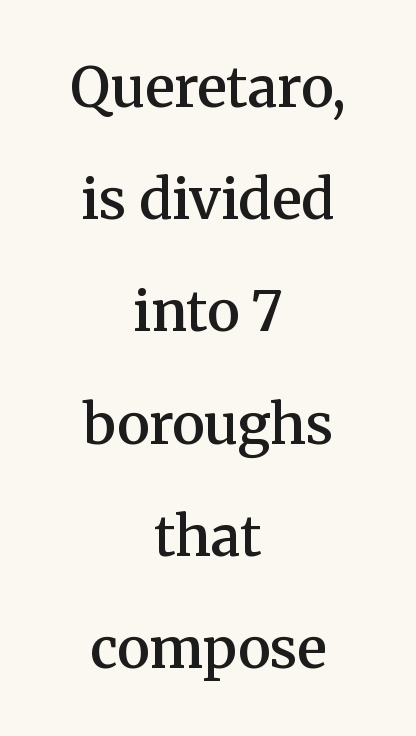
The image shows 55 px semibold serif type, upright; set centered, loose line spacing (2.04x), normal letter spacing, not underlined; medium stroke contrast and a medium x-height.
